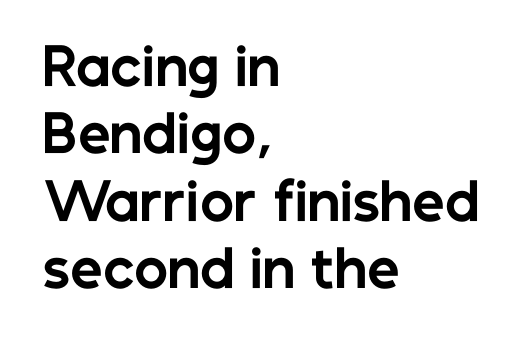
The zone under the glyphs is completely vacant. Vertical spacing — default. Think of a printed novel: that variable character pitch is what you see here. The passage is arranged the way most books set body copy — flush left. Classification — sans serif.
